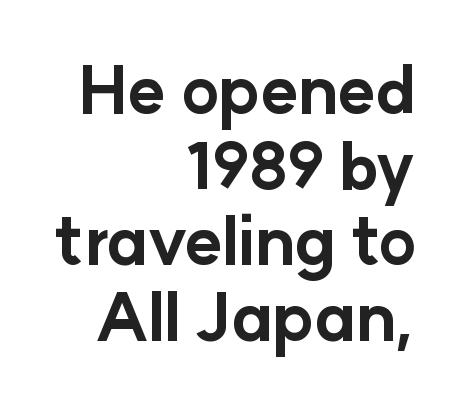
The image shows 64 px bold sans-serif type, upright; set right-aligned, line spacing 1.18x, normal letter spacing, not underlined; low stroke contrast and a medium x-height.
